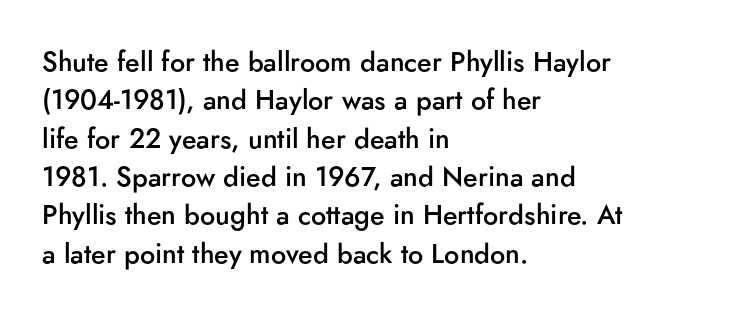
Q: Is the text bold? A: Semi-bold.
Q: Is the text italic (slanted)? A: No, it is upright.
Q: Is the text underlined? A: No.
Q: How is the paragraph aligned? A: Left-aligned.
Q: Is the spacing between letters normal or unusually wide? A: Normal.
Q: Is the spacing between lines tight, normal or loose? A: Normal.
